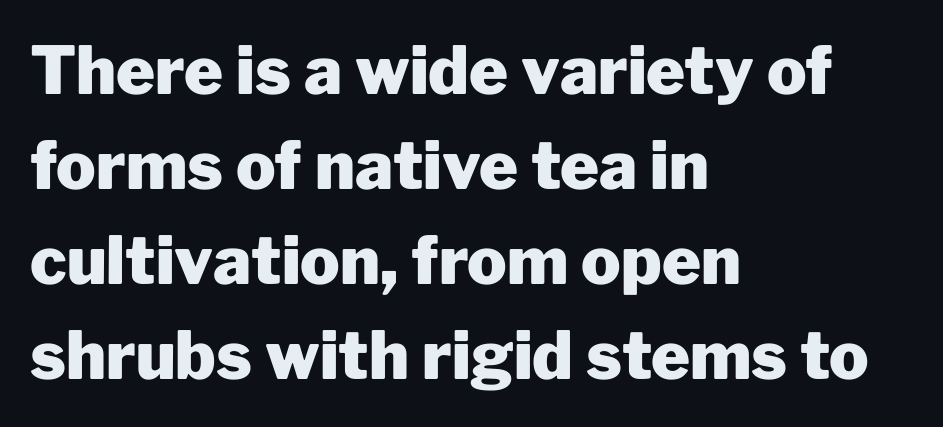
{"serif": "no", "italic": "no", "bold": "yes", "weight": "heavy", "width": "normal", "stroke_contrast": "low", "x_height": "medium", "monospaced": "no", "underline": "no", "align": "left", "line_spacing": "normal", "line_spacing_ratio": 1.44, "letter_spacing": "normal", "letter_spacing_em": 0.0, "glyph_px": 66}
